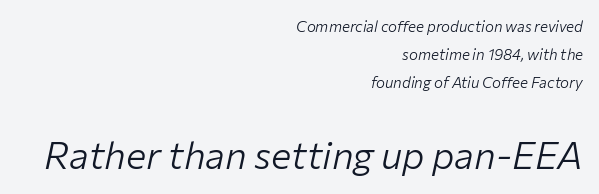
{"italic": "yes", "lean": "right", "slant_degrees": 12, "bold": "no", "weight": "light", "width": "normal", "stroke_contrast": "low", "x_height": "medium", "monospaced": "no", "underline": "no", "align": "right", "line_spacing_ratio": 1.86, "letter_spacing": "normal", "letter_spacing_em": 0.0, "larger_block": "second", "size_ratio": 2.53, "glyph_px": 38}
